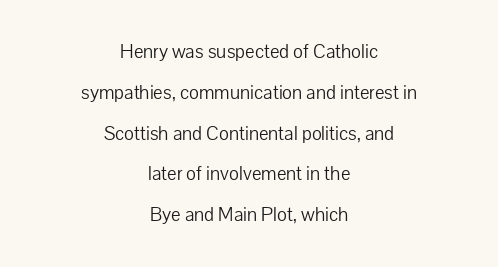
{"italic": "no", "bold": "no", "underline": "no", "align": "center", "line_spacing": "loose", "line_spacing_ratio": 2.04, "letter_spacing": "normal", "letter_spacing_em": 0.0, "glyph_px": 20}
